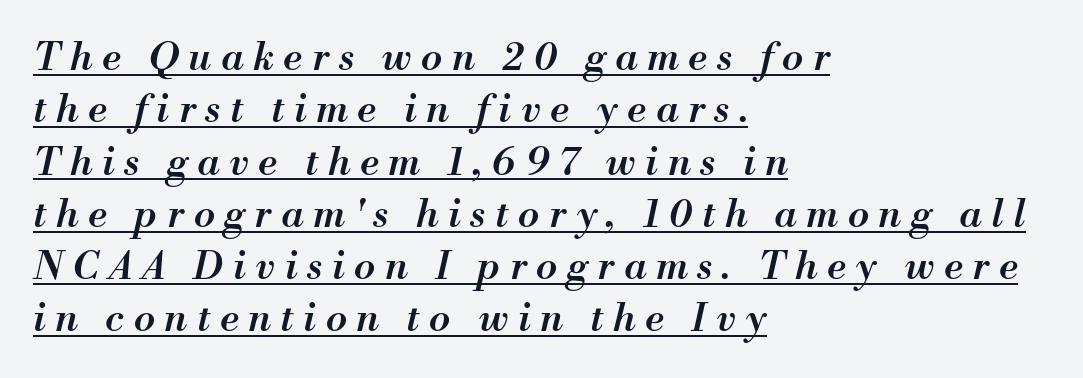
{"italic": "yes", "lean": "right", "slant_degrees": 13, "bold": "semi", "weight": "semibold", "width": "normal", "stroke_contrast": "medium", "x_height": "small", "monospaced": "no", "underline": "yes", "align": "left", "line_spacing": "normal", "line_spacing_ratio": 1.34, "letter_spacing": "wide", "letter_spacing_em": 0.25, "glyph_px": 39}
